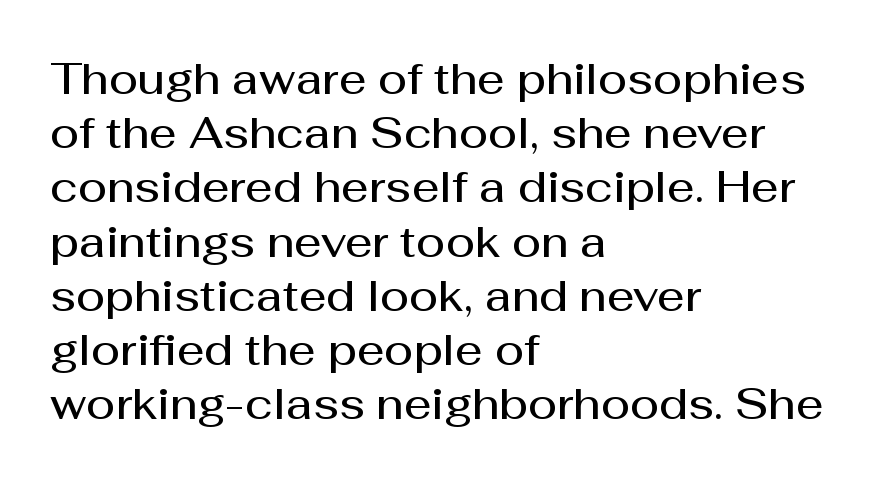
The image shows 43 px semibold sans-serif type, upright; set left-aligned, normal line spacing (1.26x), normal letter spacing, not underlined; medium stroke contrast and a medium x-height.
